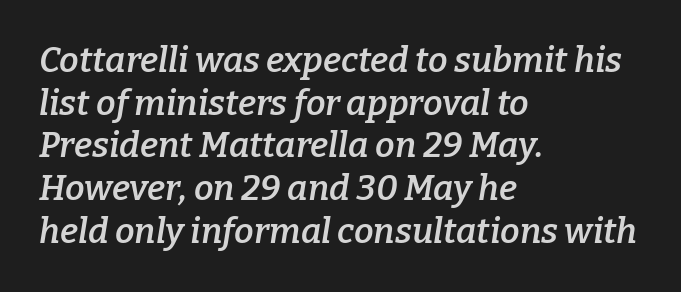
The image shows 35 px semibold serif type, italic (leaning right); set left-aligned, line spacing 1.22x, normal letter spacing, not underlined; low stroke contrast and a medium x-height.
